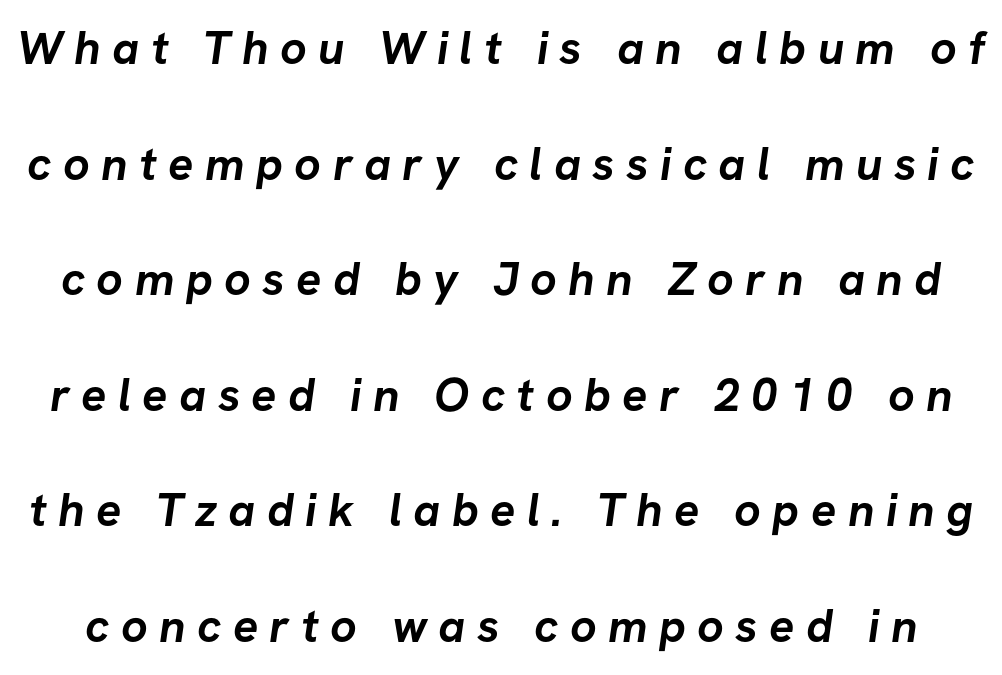
Q: Is the text bold? A: Yes.
Q: Is the typeface a serif or a sans-serif typeface? A: Sans-serif.
Q: Is the text underlined? A: No.
Q: Is the spacing between letters normal or unusually wide? A: Unusually wide.
Q: Is the spacing between lines tight, normal or loose? A: Loose.
Q: Width (condensed, normal, or wide)? A: Normal.
Q: Stroke contrast? A: Low.
Q: x-height? A: Medium.
Q: Monospaced? A: No.
